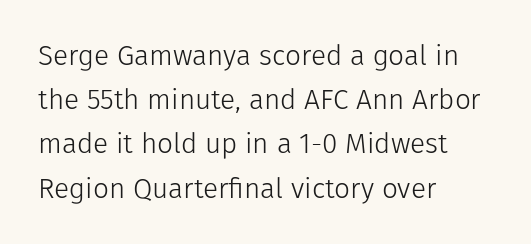
Q: Is the text bold? A: No.
Q: Is the text italic (slanted)? A: No, it is upright.
Q: Is the typeface a serif or a sans-serif typeface? A: Sans-serif.
Q: Is the text underlined? A: No.
Q: How is the paragraph aligned? A: Left-aligned.
Q: Is the spacing between letters normal or unusually wide? A: Normal.
Q: Is the spacing between lines tight, normal or loose? A: Normal.
Q: Width (condensed, normal, or wide)? A: Normal.
Q: Stroke contrast? A: Low.
Q: x-height? A: Medium.
Q: Monospaced? A: No.
